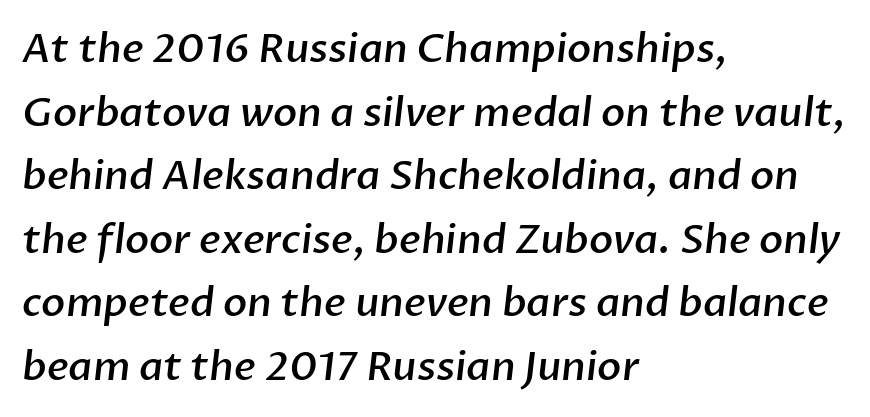
Unmarked baselines from the first word to the last. Layout note: lines flush left. Summary of weight: moderately heavy, a semibold. The characters display no serif detailing; their extremities are plain.
